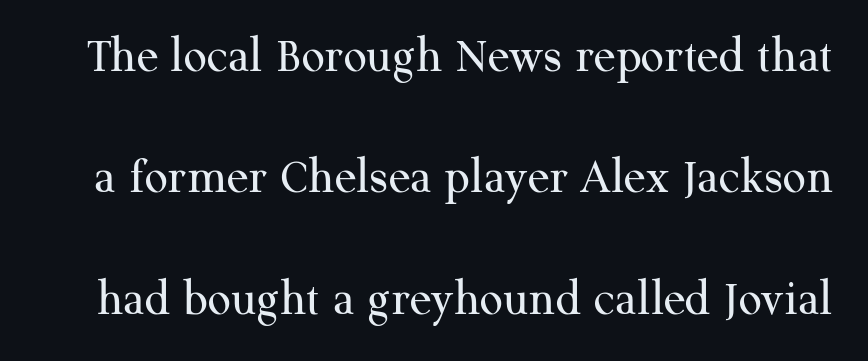
Observe the ordinary spacing: letters are neighbours, not strangers. Each stroke keeps to a modest, everyday thickness or less. Are there feet on the stems? There are — it's a serif. Only glyphs here, with clear space below each row.
